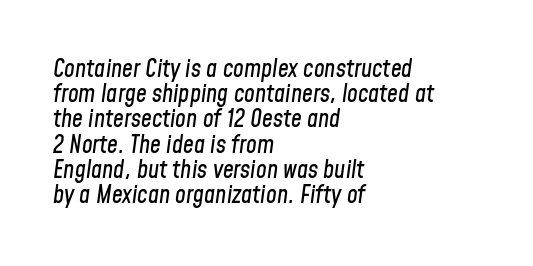
Reading down the column, the eye jumps only a short way to each next line. Type without underlining. Line beginnings align vertically; line endings do not. The axis of the letterforms is tilted away from vertical.
